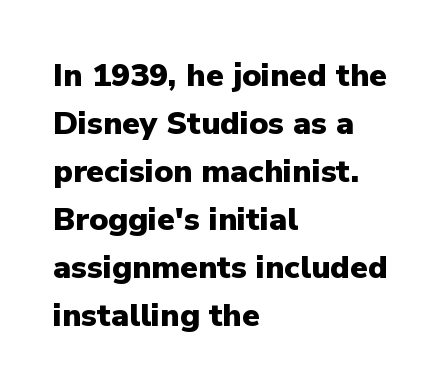
{"serif": "no", "italic": "no", "bold": "yes", "weight": "heavy", "width": "normal", "stroke_contrast": "low", "x_height": "medium", "monospaced": "no", "underline": "no", "align": "left", "line_spacing": "normal", "line_spacing_ratio": 1.5, "letter_spacing": "normal", "letter_spacing_em": 0.0, "glyph_px": 32}
